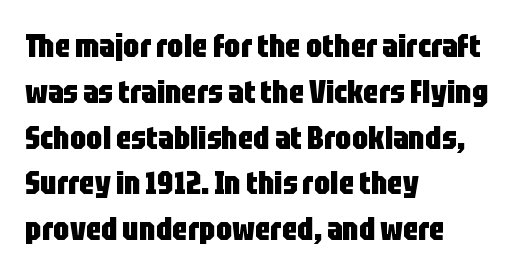
Q: Is the text bold? A: Yes.
Q: Is the text italic (slanted)? A: No, it is upright.
Q: Is the typeface a serif or a sans-serif typeface? A: Sans-serif.
Q: Is the text underlined? A: No.
Q: How is the paragraph aligned? A: Left-aligned.
Q: Is the spacing between letters normal or unusually wide? A: Normal.
Q: Is the spacing between lines tight, normal or loose? A: Normal.
Q: Width (condensed, normal, or wide)? A: Condensed.
Q: Stroke contrast? A: Low.
Q: x-height? A: Large.
Q: Monospaced? A: No.
